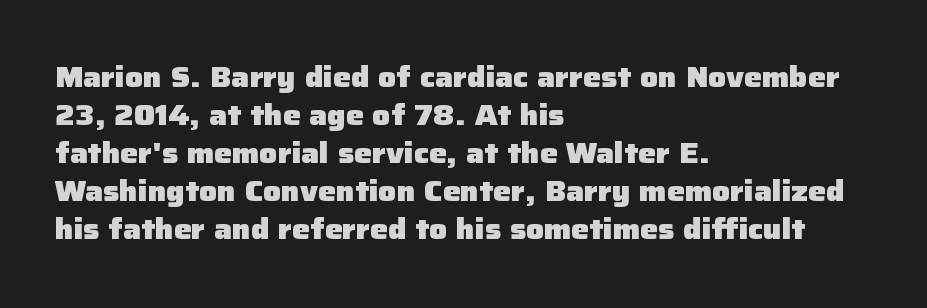
The image shows 28 px heavy sans-serif type, upright; set left-aligned, normal line spacing (1.36x), normal letter spacing, not underlined; low stroke contrast and a medium x-height.
